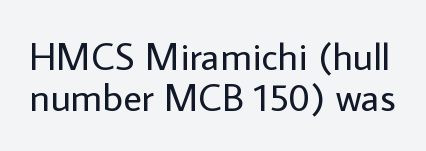
Italic? Not at all — the glyphs are vertical. Classification — sans serif. You could not count columns in this text — the font is proportionally spaced. Between one letter and the next there's only the usual sliver of space.
